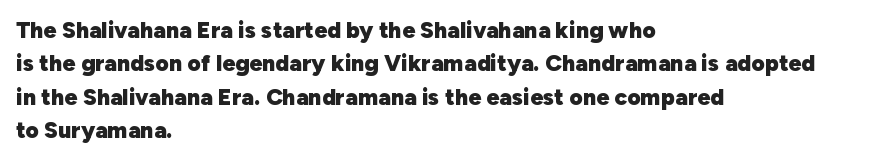
The image shows 23 px bold type, upright; set left-aligned, normal line spacing (1.45x), normal letter spacing, not underlined.
